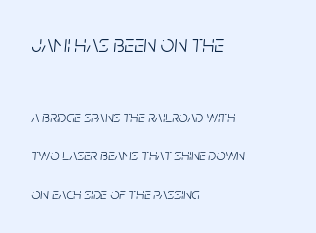
{"italic": "yes", "lean": "right", "slant_degrees": 5, "bold": "no", "underline": "no", "align": "left", "line_spacing": "loose", "line_spacing_ratio": 2.4, "letter_spacing": "normal", "letter_spacing_em": 0.0, "larger_block": "first", "size_ratio": 1.5, "glyph_px": 24}
